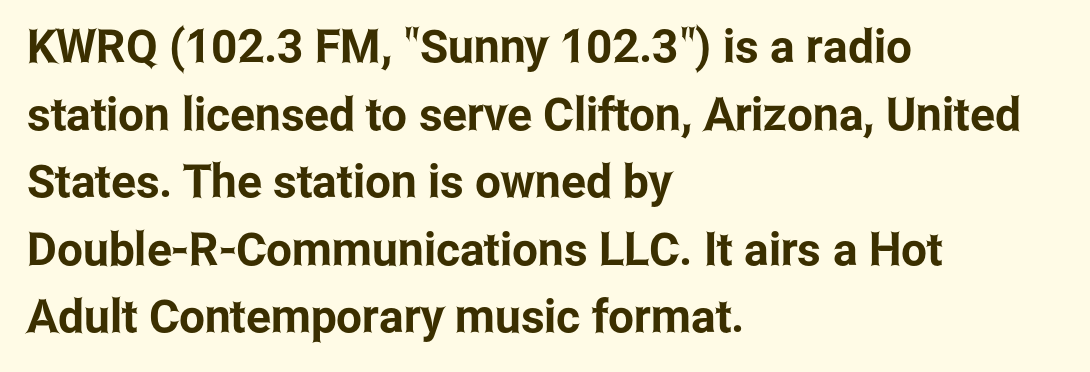
Upright lettering throughout. Honestly, the letter spacing is just normal — you wouldn't notice it. This sample is left-justified, so line endings fall wherever the words run out. The vertical gap from one line to the next is medium. Beneath every word, the page is bare. Character widths vary here, with narrow letters taking less room than wide ones.
